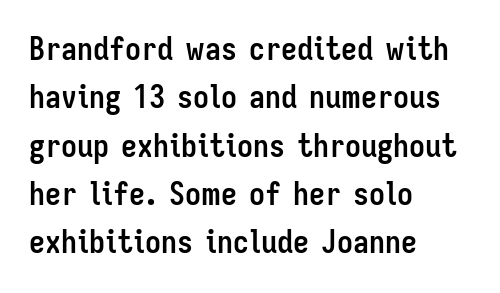
The image shows 32 px semibold, condensed sans-serif type, upright; set left-aligned, normal line spacing (1.51x), normal letter spacing, not underlined; low stroke contrast and a medium x-height.
